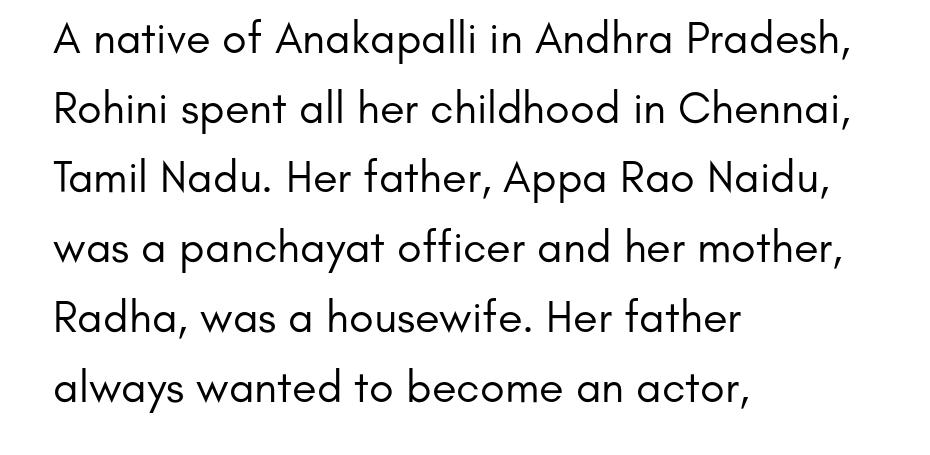
{"serif": "no", "italic": "no", "bold": "no", "weight": "regular", "width": "normal", "stroke_contrast": "low", "x_height": "small", "monospaced": "no", "underline": "no", "align": "left", "line_spacing": "normal", "line_spacing_ratio": 1.55, "letter_spacing": "normal", "letter_spacing_em": 0.0, "glyph_px": 45}
